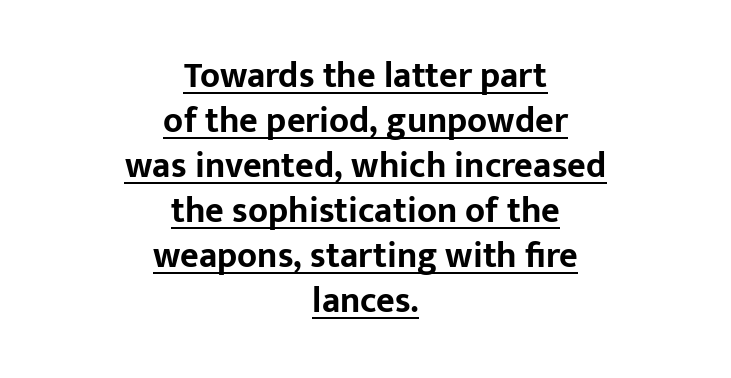
The image shows 36 px bold sans-serif type, upright; set centered, normal line spacing (1.25x), normal letter spacing, underlined; low stroke contrast and a medium x-height.
